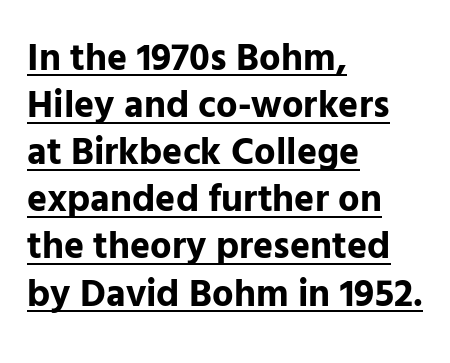
{"serif": "no", "italic": "no", "bold": "yes", "weight": "bold", "width": "normal", "stroke_contrast": "low", "x_height": "medium", "monospaced": "no", "underline": "yes", "align": "left", "line_spacing_ratio": 1.24, "letter_spacing": "normal", "letter_spacing_em": 0.0, "glyph_px": 38}
